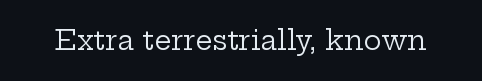
{"italic": "no", "bold": "no", "underline": "no", "letter_spacing": "normal", "letter_spacing_em": 0.0, "glyph_px": 27}
